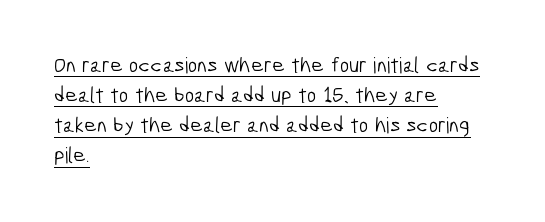
Q: Is the text bold? A: No.
Q: Is the text underlined? A: Yes.
Q: How is the paragraph aligned? A: Left-aligned.
Q: Is the spacing between letters normal or unusually wide? A: Normal.
Q: Is the spacing between lines tight, normal or loose? A: Normal.
